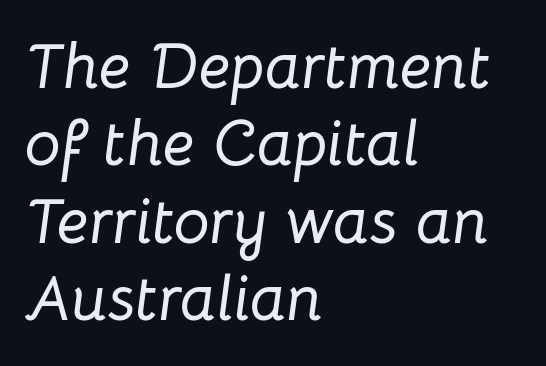
The image shows 64 px text type, italic (leaning right); set left-aligned, line spacing 1.21x, normal letter spacing, not underlined; low stroke contrast and a medium x-height.
